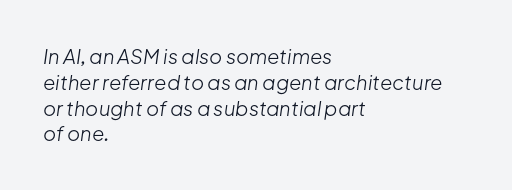
Tracking here is standard; glyphs follow each other at the usual distance. Stroke thickness stays within the range of a standard reading face or lighter. Characters are canted at an angle relative to the baseline's perpendicular. The setting favours the left margin, as ordinary paragraphs usually do. Honestly, there is no underline to notice here at all.
